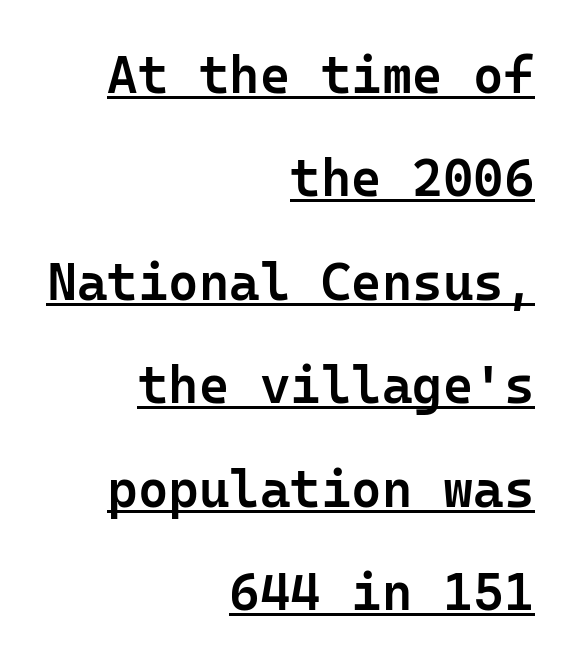
The font family rendered here belongs to the sans-serif group. The block of text is sparse from top to bottom, with ample space between rows. The rendering uses the underline text-decoration. Designer's note — italics off, roman on. This sample has the even, mechanical cadence of fixed-width lettering. Bold? Not quite — semibold, heavier than regular but stopping short.
